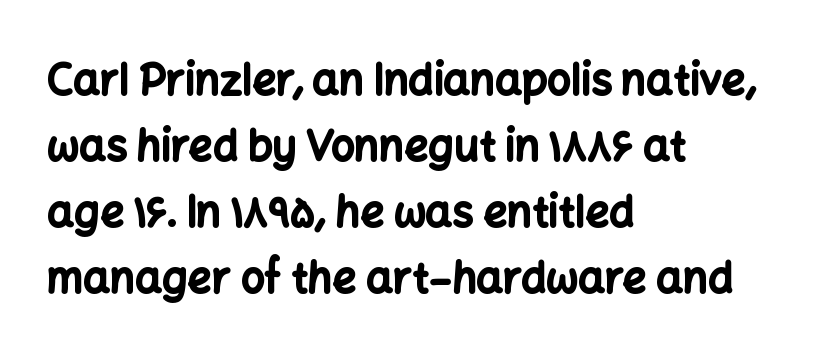
The glyphs are unaccompanied by any horizontal stroke below them. Look at the bottom of the vertical strokes: they stop flat, with no serifs. Italic? Not at all — the glyphs are vertical. How are the letters spaced? Ordinarily, with no added tracking. These words are printed bold, with thick strokes throughout.
